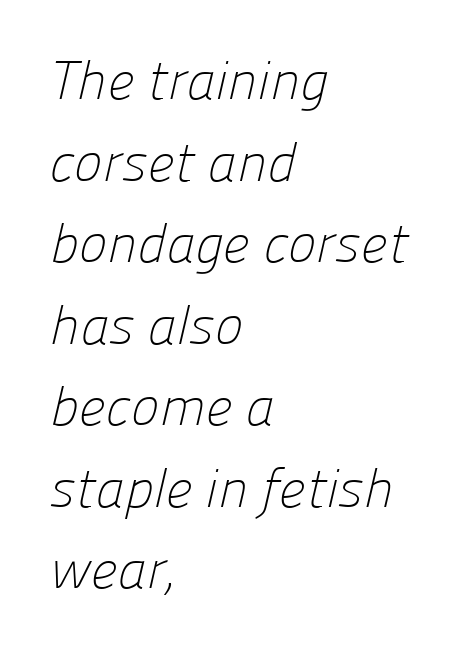
The image shows 54 px light sans-serif type; set left-aligned, normal line spacing (1.51x), normal letter spacing, not underlined; low stroke contrast and a medium x-height.
